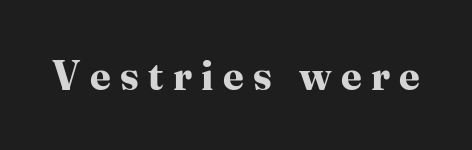
{"serif": "yes", "italic": "no", "bold": "yes", "weight": "bold", "width": "normal", "stroke_contrast": "high", "x_height": "medium", "monospaced": "no", "underline": "no", "letter_spacing": "wide", "letter_spacing_em": 0.23, "glyph_px": 41}
